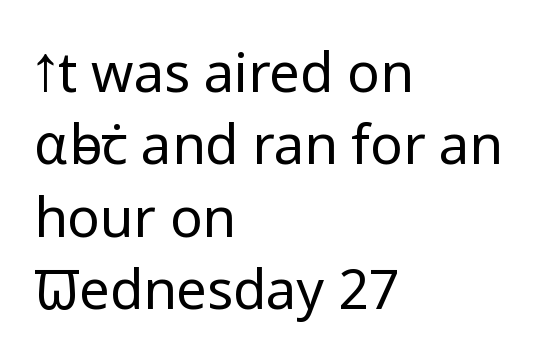
Q: Is the text bold? A: No.
Q: Is the text italic (slanted)? A: No, it is upright.
Q: Is the typeface a serif or a sans-serif typeface? A: Sans-serif.
Q: Is the text underlined? A: No.
Q: How is the paragraph aligned? A: Left-aligned.
Q: Is the spacing between letters normal or unusually wide? A: Normal.
Q: Is the spacing between lines tight, normal or loose? A: Normal.
Q: Width (condensed, normal, or wide)? A: Normal.
Q: Stroke contrast? A: Low.
Q: x-height? A: Medium.
Q: Monospaced? A: No.
